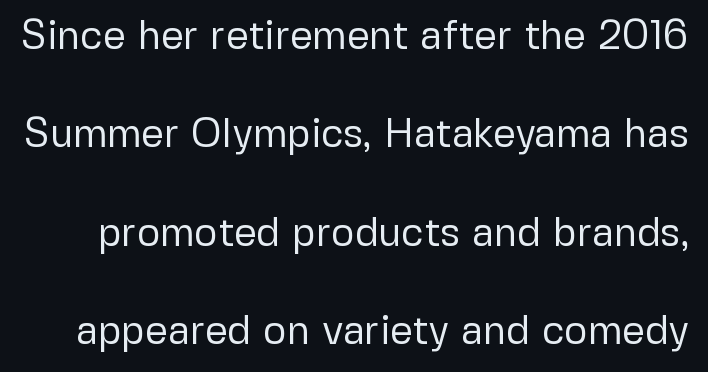
This is the regular roman posture of the typeface. The letters carry no serifs — their stems end cleanly without finishing strokes. Here the designer chose a conventional face with non-uniform glyph widths. Lines of text with bare space underneath.
